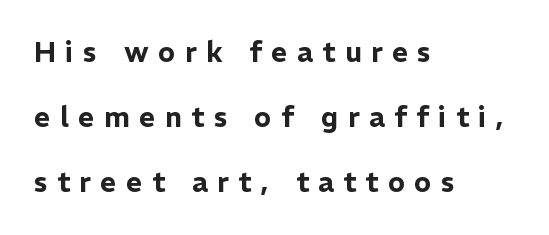
{"serif": "no", "italic": "no", "width": "normal", "stroke_contrast": "low", "x_height": "medium", "monospaced": "no", "underline": "no", "align": "left", "line_spacing": "loose", "line_spacing_ratio": 2.33, "letter_spacing": "wide", "letter_spacing_em": 0.34, "glyph_px": 28}
